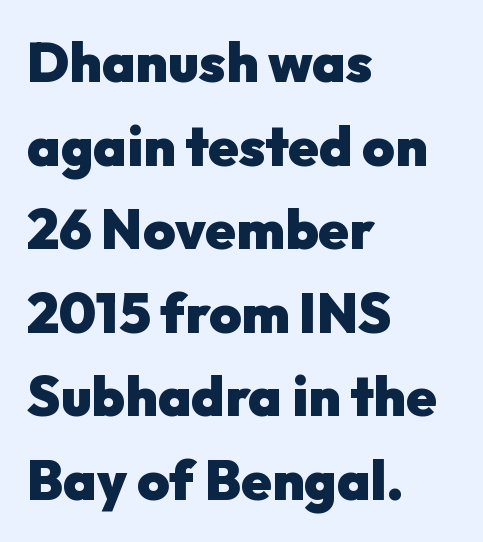
The image shows 55 px heavy sans-serif type, upright; set left-aligned, normal line spacing (1.52x), normal letter spacing, not underlined; low stroke contrast and a medium x-height.
